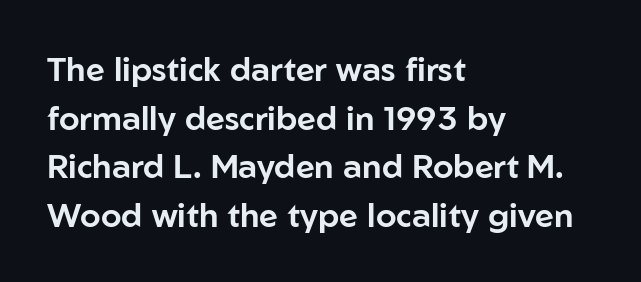
The image shows 33 px sans-serif type, upright; set left-aligned, normal line spacing (1.47x), normal letter spacing, not underlined; low stroke contrast and a medium x-height.
